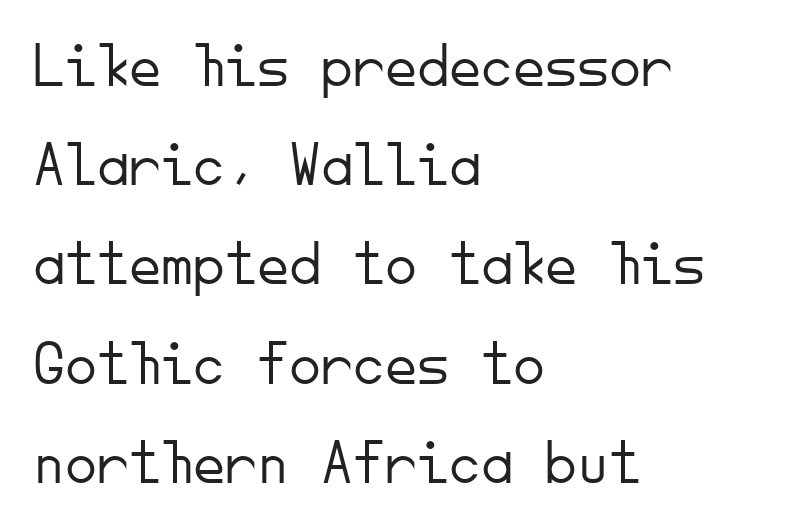
The image shows 64 px light sans-serif type, upright, monospaced; set left-aligned, normal line spacing (1.55x), normal letter spacing, not underlined; low stroke contrast and a small x-height.
